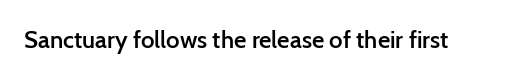
The image shows 24 px text type, upright; set normal letter spacing, not underlined.
